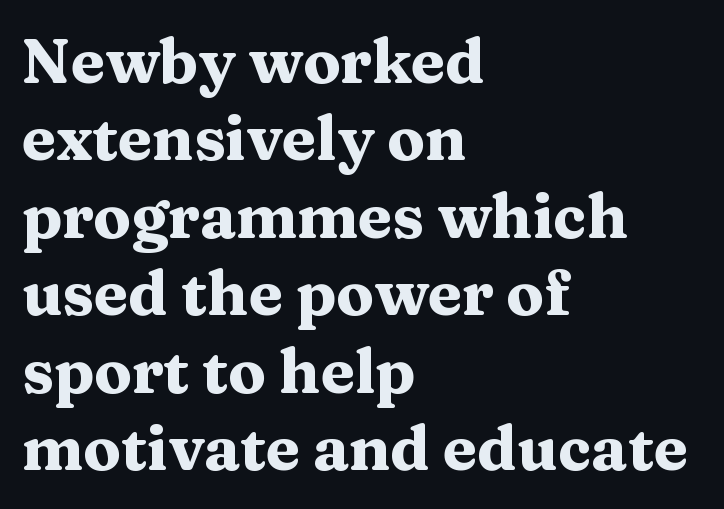
The image shows 62 px heavy, wide serif type, upright; set left-aligned, normal line spacing (1.25x), normal letter spacing, not underlined; medium stroke contrast and a medium x-height.
